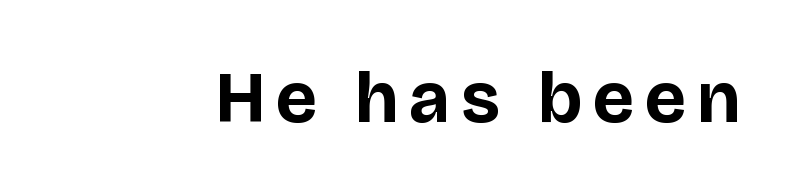
{"serif": "no", "italic": "no", "bold": "yes", "weight": "bold", "width": "normal", "stroke_contrast": "low", "x_height": "large", "monospaced": "no", "underline": "no", "glyph_px": 73}
